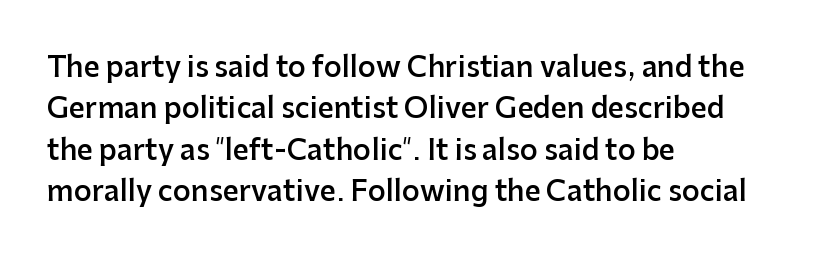
Q: Is the text bold? A: Semi-bold.
Q: Is the text italic (slanted)? A: No, it is upright.
Q: Is the typeface a serif or a sans-serif typeface? A: Sans-serif.
Q: Is the text underlined? A: No.
Q: How is the paragraph aligned? A: Left-aligned.
Q: Is the spacing between letters normal or unusually wide? A: Normal.
Q: Is the spacing between lines tight, normal or loose? A: Normal.
Q: Width (condensed, normal, or wide)? A: Normal.
Q: Stroke contrast? A: Low.
Q: x-height? A: Medium.
Q: Monospaced? A: No.
